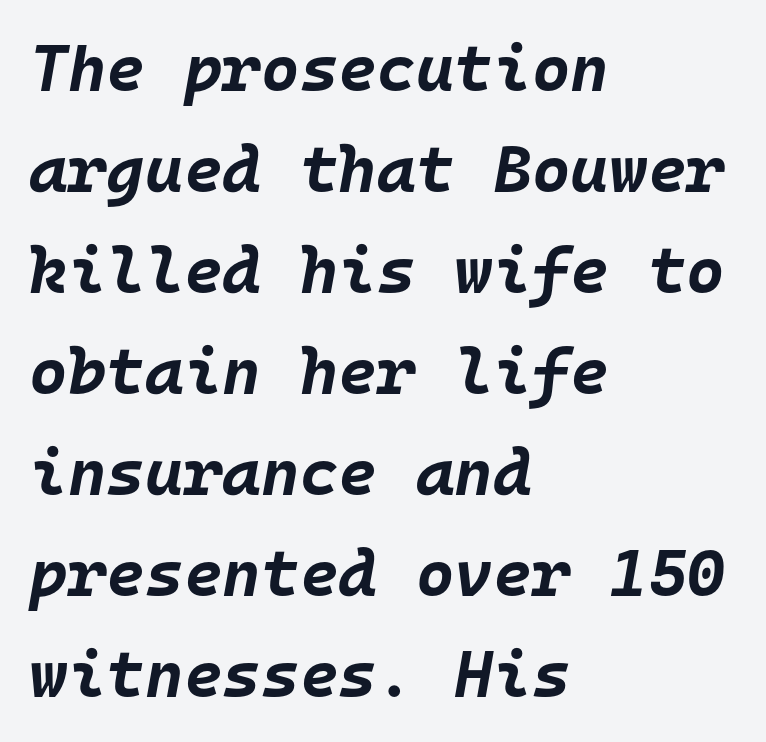
{"italic": "yes", "lean": "right", "slant_degrees": 10, "bold": "yes", "weight": "bold", "width": "normal", "stroke_contrast": "low", "x_height": "large", "monospaced": "yes", "underline": "no", "align": "left", "line_spacing": "normal", "line_spacing_ratio": 1.53, "letter_spacing": "normal", "letter_spacing_em": 0.0, "glyph_px": 66}
